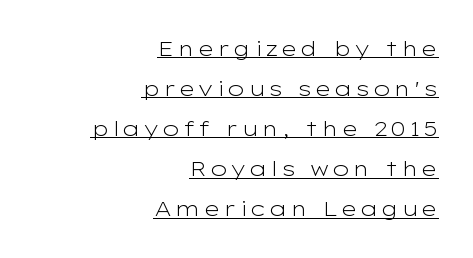
The image shows 21 px text type, upright; set right-aligned, loose line spacing (1.91x), underlined.
